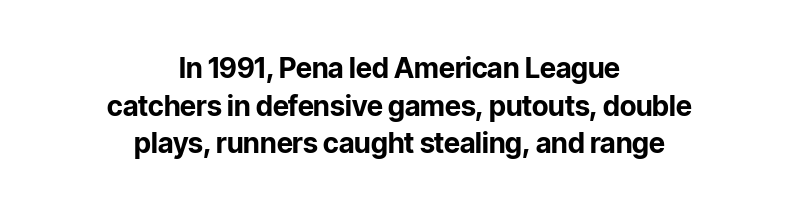
The image shows 28 px bold sans-serif type, upright; set centered, normal line spacing (1.34x), normal letter spacing, not underlined; low stroke contrast and a medium x-height.
